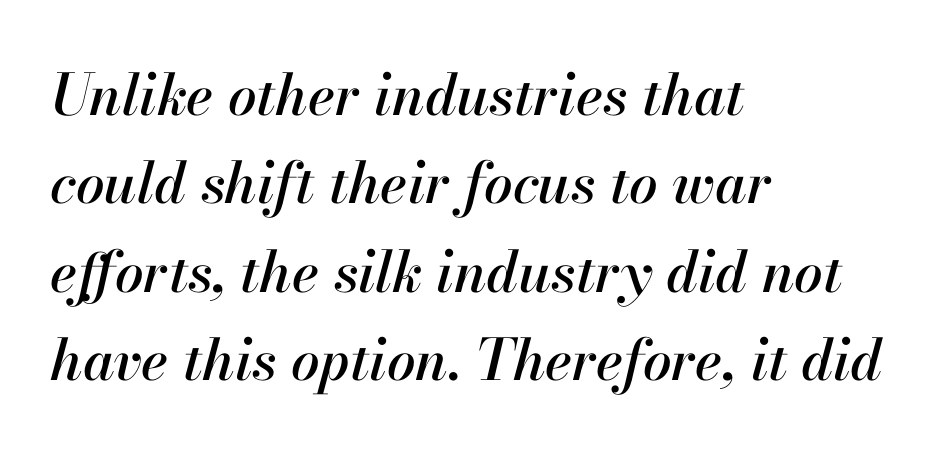
Q: Is the text italic (slanted)? A: Yes, it leans right by about 13 degrees.
Q: Is the text underlined? A: No.
Q: How is the paragraph aligned? A: Left-aligned.
Q: Is the spacing between letters normal or unusually wide? A: Normal.
Q: Is the spacing between lines tight, normal or loose? A: Normal.
Q: Width (condensed, normal, or wide)? A: Normal.
Q: Stroke contrast? A: High.
Q: x-height? A: Small.
Q: Monospaced? A: No.
